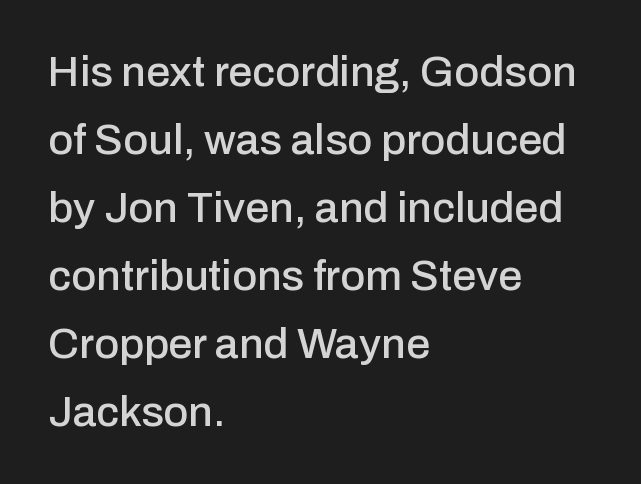
Q: Is the text italic (slanted)? A: No, it is upright.
Q: Is the typeface a serif or a sans-serif typeface? A: Sans-serif.
Q: Is the text underlined? A: No.
Q: How is the paragraph aligned? A: Left-aligned.
Q: Is the spacing between letters normal or unusually wide? A: Normal.
Q: Is the spacing between lines tight, normal or loose? A: Normal.
Q: Width (condensed, normal, or wide)? A: Normal.
Q: Stroke contrast? A: Low.
Q: x-height? A: Medium.
Q: Monospaced? A: No.
